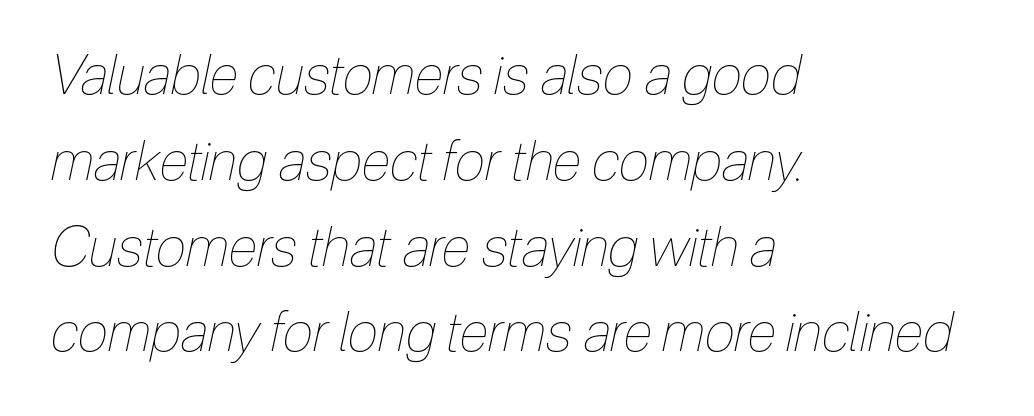
{"italic": "yes", "lean": "right", "slant_degrees": 12, "bold": "no", "weight": "thin", "width": "condensed", "stroke_contrast": "low", "x_height": "medium", "monospaced": "no", "underline": "no", "align": "left", "line_spacing": "normal", "line_spacing_ratio": 1.56, "letter_spacing": "normal", "letter_spacing_em": 0.0, "glyph_px": 55}
